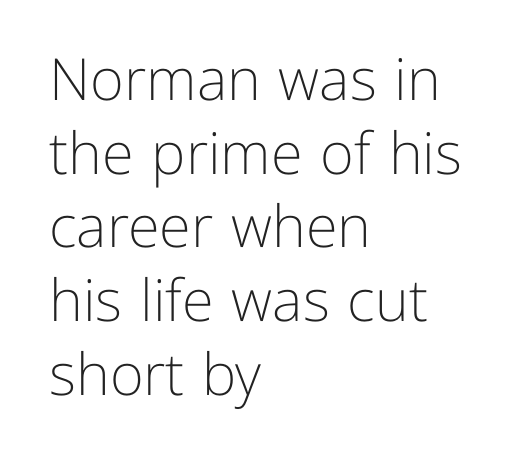
The image shows 58 px light sans-serif type, upright; set left-aligned, normal line spacing (1.27x), normal letter spacing, not underlined; low stroke contrast and a medium x-height.
